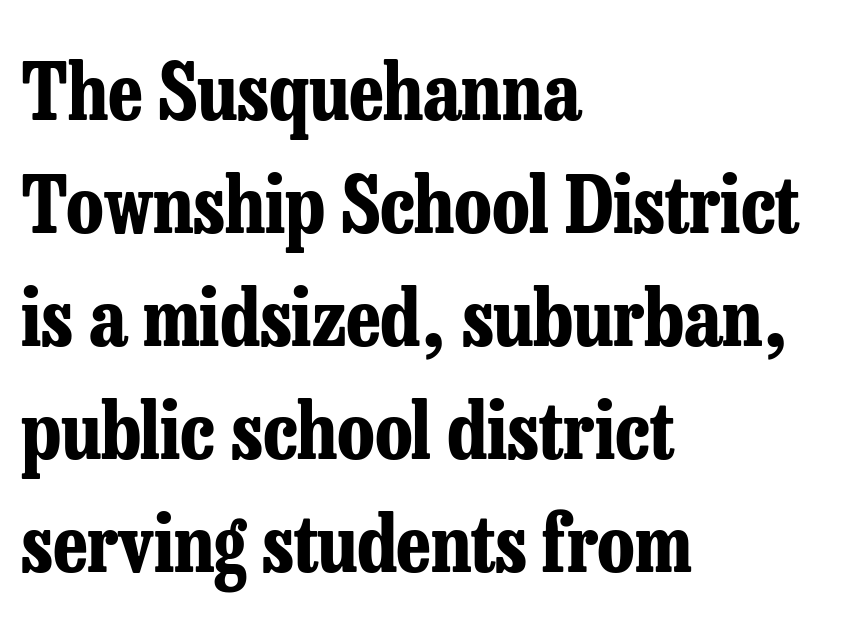
This is serif lettering, the kind often seen in printed books. Stroke thickness is high; the sample reads as a true bold. Every stem runs plumb, perpendicular to the baseline. Varying glyph widths throughout — classic text-font behaviour. Typeset ragged right — the left edge is the straight one. Vertically, the passage feels balanced, rows spaced as you'd expect.
